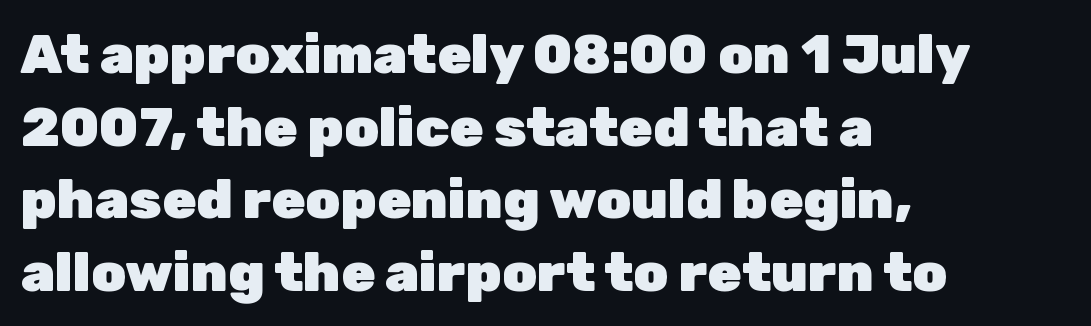
When letters stand straight like this, we call the style roman or upright. Varying glyph widths throughout — classic text-font behaviour. The string is rendered with underlining switched off. In terms of letterspacing, this is plain default setting.
